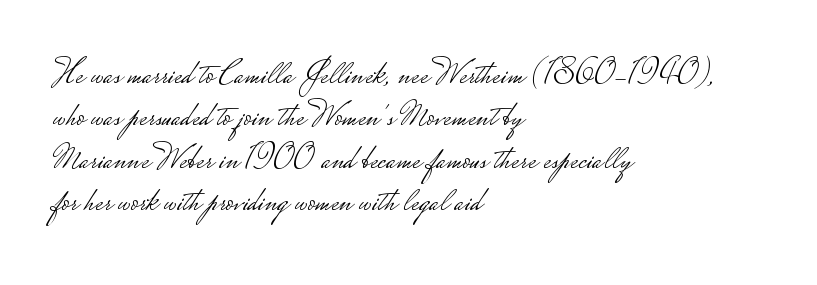
The image shows 34 px light, wide sans-serif type; set left-aligned, normal line spacing (1.25x), normal letter spacing, not underlined; low stroke contrast.
